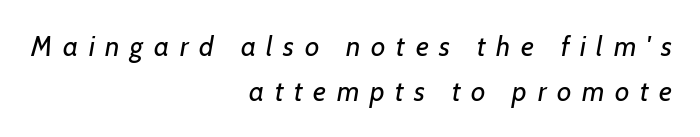
Is the block centered? No — it sits flush against the right margin. No word sits above an underline. Yep, that's italic — everything's leaning. Is this a fixed-width face? No — the glyphs have proportional, varying widths.
